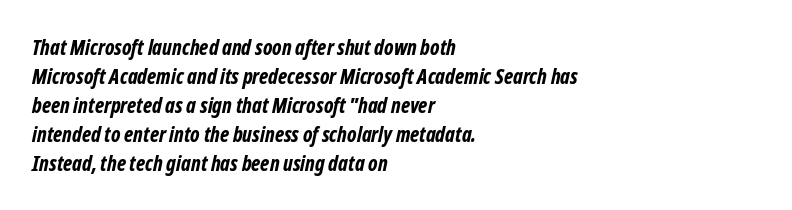
{"bold": "yes", "underline": "no", "align": "left", "line_spacing": "normal", "line_spacing_ratio": 1.38, "letter_spacing": "normal", "letter_spacing_em": 0.0, "glyph_px": 21}
